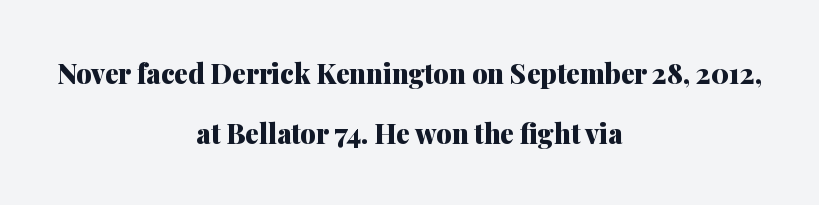
Caption: standard tracking, unaltered. In terms of weight, the rendering is a true, heavy bold. Italic? Not at all — the glyphs are vertical. Loosely led — the rows are spread out. One-word summary of the alignment: center.
